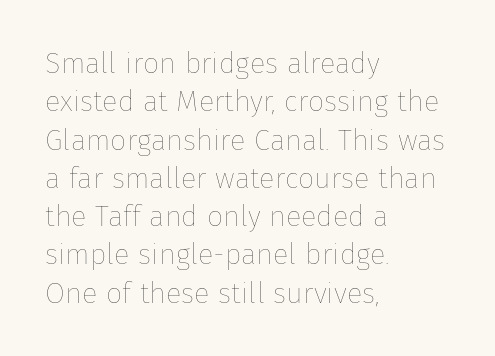
Does the leading feel generous? No, just average. The typesetter chose a ragged-right arrangement here. Anything drawn beneath the words? Only blank space. You could not count columns in this text — the font is proportionally spaced. Observe the ordinary spacing: letters are neighbours, not strangers. The specimen reads as upright at a glance.
